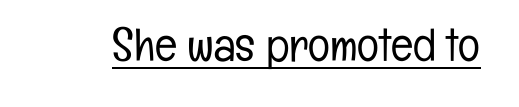
{"serif": "no", "italic": "no", "bold": "no", "weight": "light", "width": "condensed", "stroke_contrast": "low", "x_height": "medium", "monospaced": "no", "underline": "yes", "letter_spacing": "normal", "letter_spacing_em": 0.0, "glyph_px": 46}
